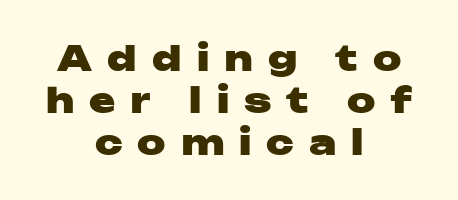
Q: Is the text bold? A: Yes.
Q: Is the text italic (slanted)? A: No, it is upright.
Q: Is the typeface a serif or a sans-serif typeface? A: Sans-serif.
Q: Is the text underlined? A: No.
Q: How is the paragraph aligned? A: Centered.
Q: Is the spacing between letters normal or unusually wide? A: Unusually wide.
Q: Width (condensed, normal, or wide)? A: Wide.
Q: Stroke contrast? A: Low.
Q: x-height? A: Medium.
Q: Monospaced? A: No.
